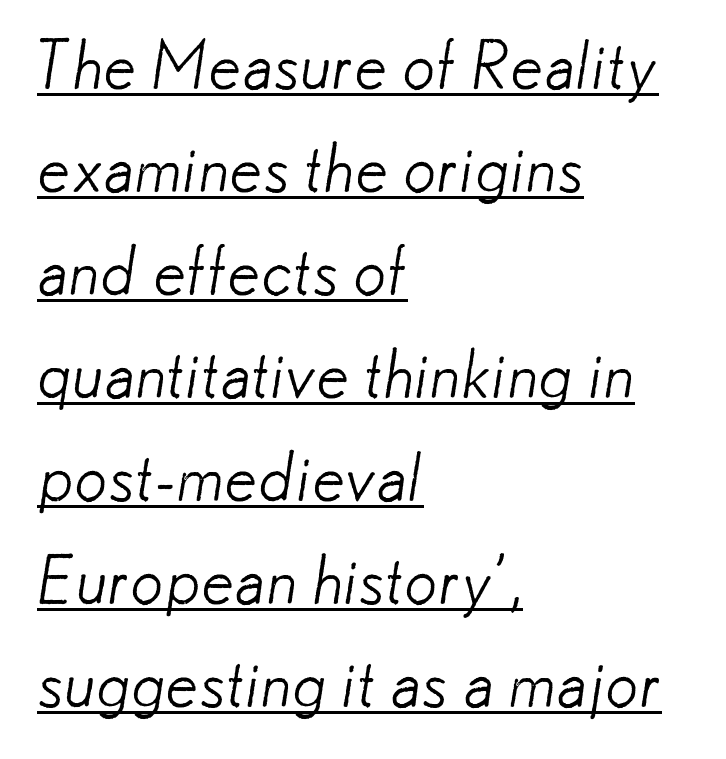
Does the leading feel generous? No, just average. Think of a printed novel: that variable character pitch is what you see here. The words here are underlined. You could call the tracking neutral — neither tight nor loose.
